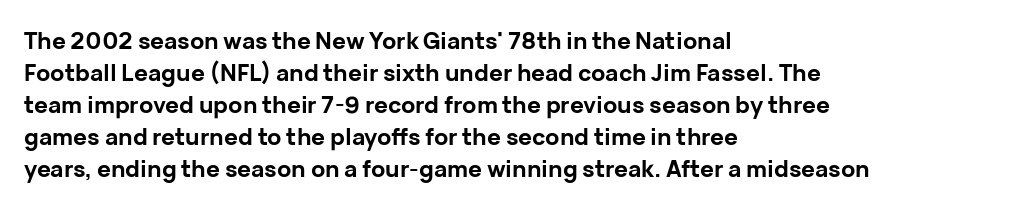
Q: Is the text bold? A: Yes.
Q: Is the text italic (slanted)? A: No, it is upright.
Q: Is the text underlined? A: No.
Q: How is the paragraph aligned? A: Left-aligned.
Q: Is the spacing between letters normal or unusually wide? A: Normal.
Q: Is the spacing between lines tight, normal or loose? A: Normal.
